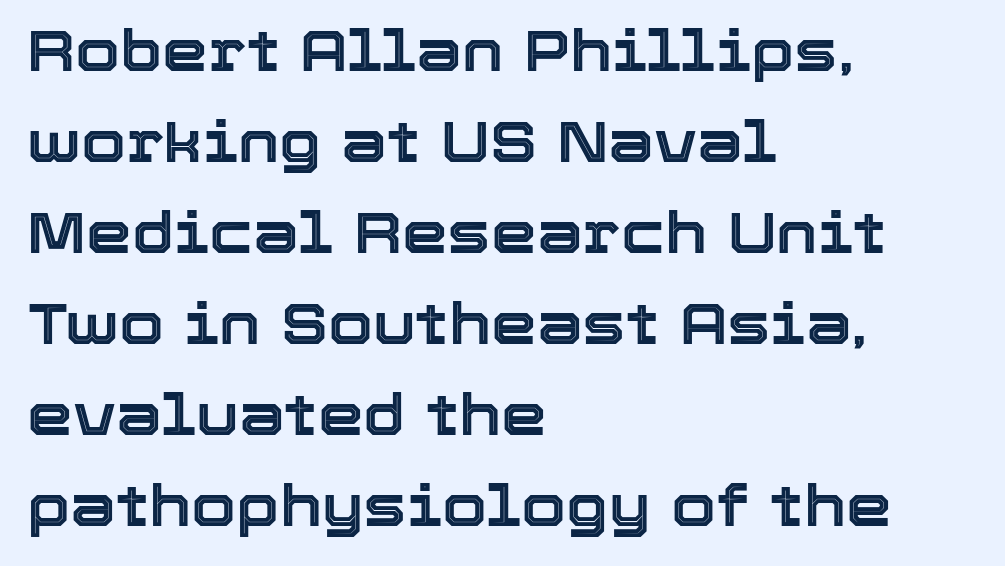
Students, note that the glyphs here touch the page at normal intervals. Summary of vertical rhythm: regular, with standard interline spacing. Varying glyph widths throughout — classic text-font behaviour. The letters stand upright; this is a roman face. Where is the straight margin? On the left. Plain, unruled lines of type.
